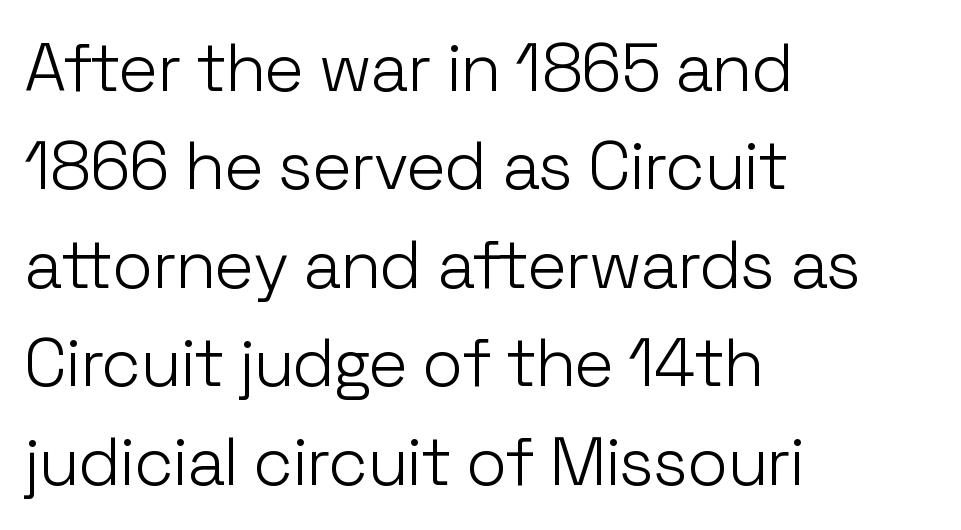
The image shows 67 px light sans-serif type, upright; set left-aligned, normal line spacing (1.47x), normal letter spacing, not underlined; low stroke contrast and a medium x-height.
